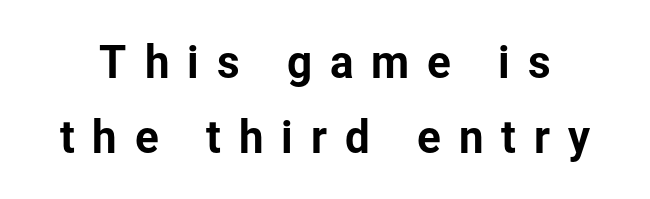
{"serif": "no", "italic": "no", "width": "normal", "stroke_contrast": "low", "x_height": "medium", "monospaced": "no", "underline": "no", "line_spacing": "normal", "line_spacing_ratio": 1.7, "letter_spacing": "wide", "letter_spacing_em": 0.41, "glyph_px": 44}
